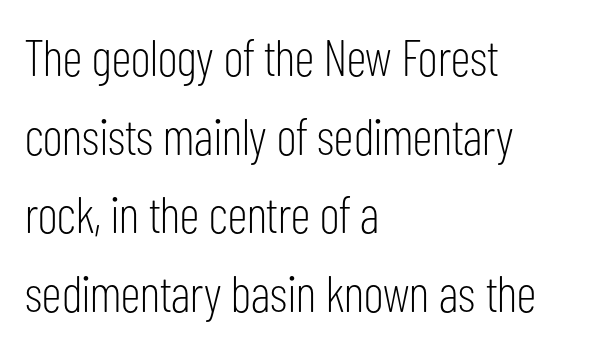
Q: Is the text bold? A: No.
Q: Is the text italic (slanted)? A: No, it is upright.
Q: Is the typeface a serif or a sans-serif typeface? A: Sans-serif.
Q: Is the text underlined? A: No.
Q: How is the paragraph aligned? A: Left-aligned.
Q: Is the spacing between letters normal or unusually wide? A: Normal.
Q: Is the spacing between lines tight, normal or loose? A: Normal.
Q: Width (condensed, normal, or wide)? A: Condensed.
Q: Stroke contrast? A: Low.
Q: x-height? A: Medium.
Q: Monospaced? A: No.
